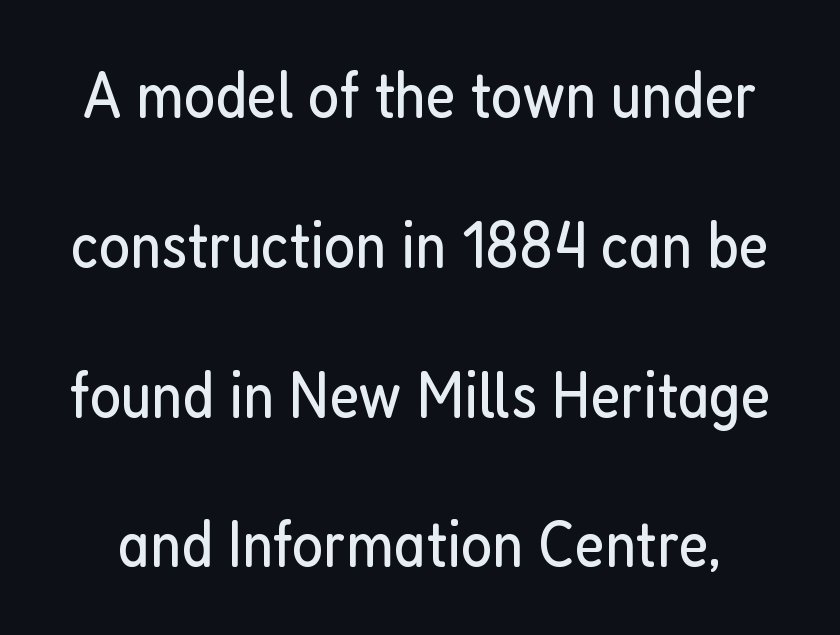
{"serif": "no", "italic": "no", "bold": "no", "weight": "regular", "width": "condensed", "stroke_contrast": "low", "x_height": "medium", "monospaced": "no", "underline": "no", "line_spacing": "loose", "line_spacing_ratio": 2.27, "letter_spacing": "normal", "letter_spacing_em": 0.0, "glyph_px": 66}
